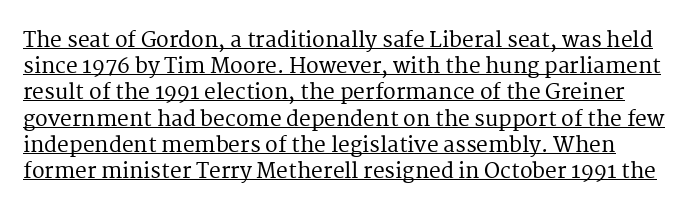
Q: Is the text italic (slanted)? A: No, it is upright.
Q: Is the text underlined? A: Yes.
Q: Is the spacing between letters normal or unusually wide? A: Normal.
Q: Is the spacing between lines tight, normal or loose? A: Normal.
